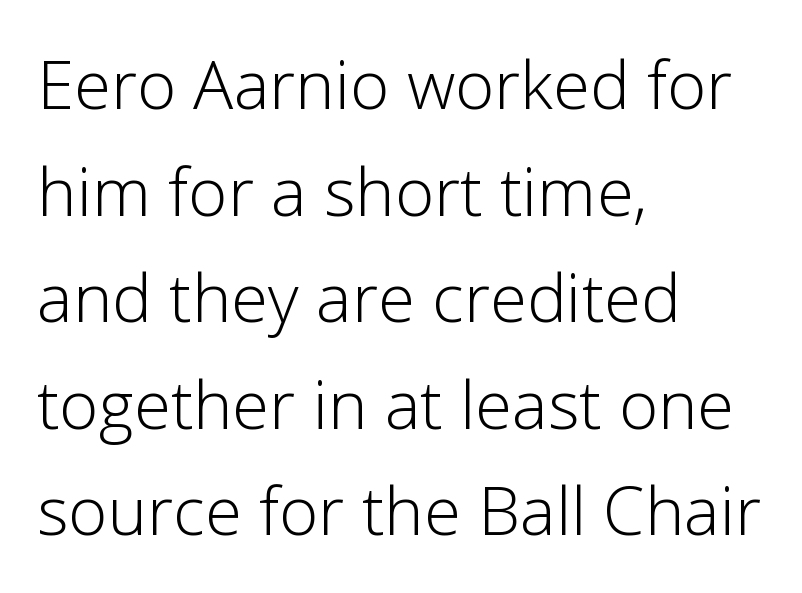
{"serif": "no", "italic": "no", "bold": "no", "weight": "light", "width": "normal", "stroke_contrast": "low", "x_height": "medium", "monospaced": "no", "underline": "no", "align": "left", "line_spacing": "normal", "line_spacing_ratio": 1.59, "letter_spacing": "normal", "letter_spacing_em": 0.0, "glyph_px": 67}
